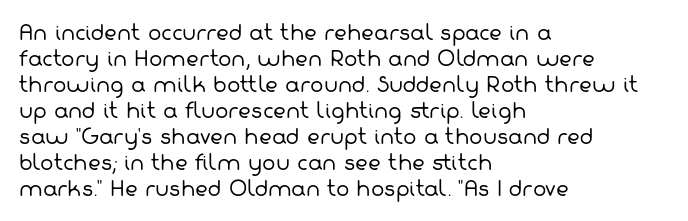
Honestly, there is no underline to notice here at all. Every row of glyphs begins at an identical x-position on the left. Inter-character spacing is left at the font's built-in metrics. No heavy texture on the line: the type isn't bold. Normally led — the rows are evenly, conventionally spaced.
